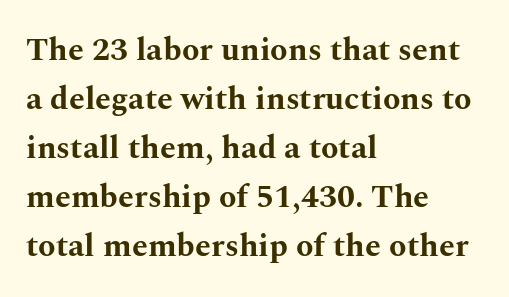
Letterform terminals end in serifs throughout the passage. Do the characters align in a grid? No, the font is proportional. How heavy is the stroke? Heavy — this is a bold. Left-aligned paragraph, ragged on the right.
